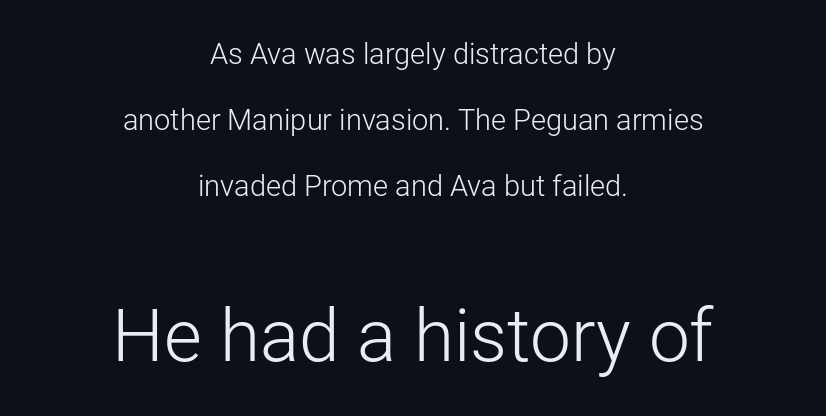
Underline: absent. The later block is typeset at a bigger size than the earlier block. These lines are composed in type without serifs. Rendered with straight, roman letterforms. Default kerning and tracking; the words read as compact shapes. Is the block centered? Yes — each line is placed symmetrically about the middle.
